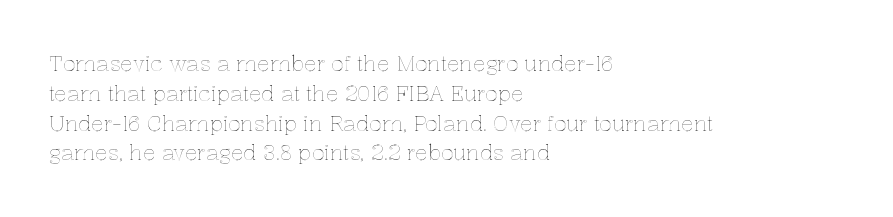
The image shows 21 px text type, upright; set left-aligned, normal line spacing (1.42x), normal letter spacing, not underlined.
